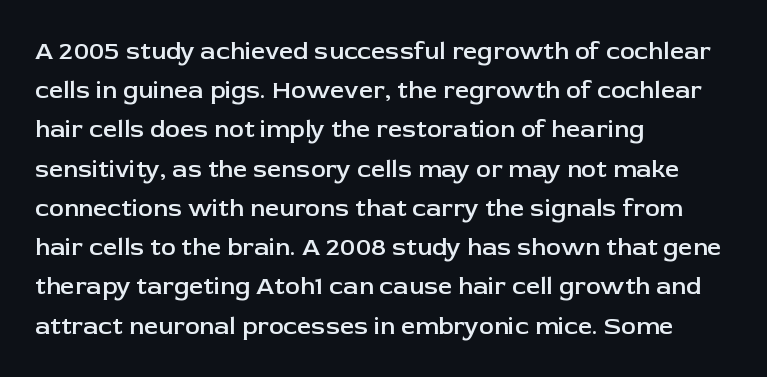
A bare baseline throughout the passage. The sample has been set in demibold, a notch under bold. The paragraph shown leans on its left margin. When letters stand straight like this, we call the style roman or upright. The space between consecutive lines is moderate.
